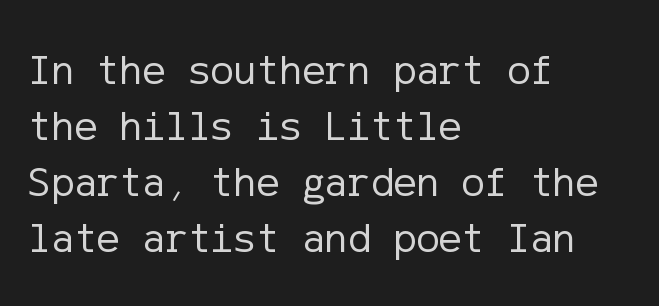
The typeface has the unassuming heft of standard copy or less. Rendered with straight, roman letterforms. Notice how descenders clear the ascenders below comfortably — that's standard leading. Letterform terminals end flat and unadorned throughout the passage.
